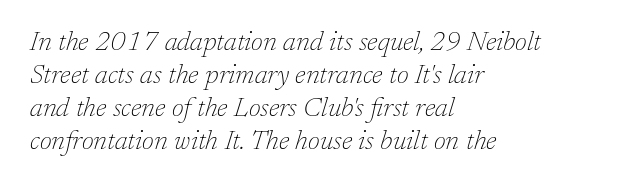
Q: Is the text bold? A: No.
Q: Is the text italic (slanted)? A: Yes, it leans right by about 17 degrees.
Q: Is the text underlined? A: No.
Q: How is the paragraph aligned? A: Left-aligned.
Q: Is the spacing between letters normal or unusually wide? A: Normal.
